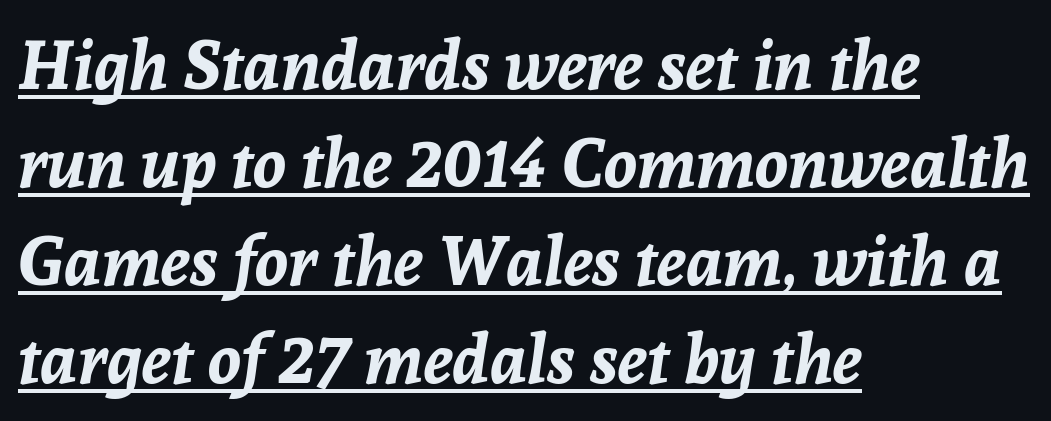
Q: Is the text bold? A: Yes.
Q: Is the text italic (slanted)? A: Yes, it leans right by about 8 degrees.
Q: Is the text underlined? A: Yes.
Q: How is the paragraph aligned? A: Left-aligned.
Q: Is the spacing between letters normal or unusually wide? A: Normal.
Q: Is the spacing between lines tight, normal or loose? A: Normal.
Q: Width (condensed, normal, or wide)? A: Normal.
Q: Stroke contrast? A: Low.
Q: x-height? A: Medium.
Q: Monospaced? A: No.
